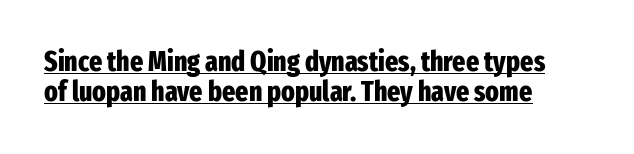
{"serif": "no", "italic": "no", "bold": "yes", "weight": "heavy", "width": "condensed", "stroke_contrast": "low", "x_height": "medium", "monospaced": "no", "underline": "yes", "align": "left", "line_spacing": "tight", "line_spacing_ratio": 1.08, "letter_spacing": "normal", "letter_spacing_em": 0.0, "glyph_px": 28}
